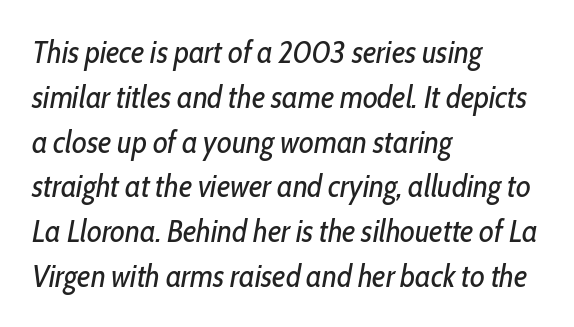
Q: Is the text bold? A: No.
Q: Is the text italic (slanted)? A: Yes, it leans right by about 10 degrees.
Q: Is the text underlined? A: No.
Q: How is the paragraph aligned? A: Left-aligned.
Q: Is the spacing between letters normal or unusually wide? A: Normal.
Q: Is the spacing between lines tight, normal or loose? A: Normal.
Q: Width (condensed, normal, or wide)? A: Condensed.
Q: Stroke contrast? A: Low.
Q: x-height? A: Medium.
Q: Monospaced? A: No.
